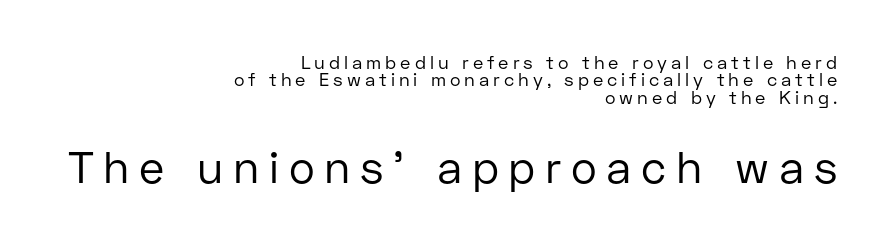
The image shows 44 px regular-weight sans-serif type, upright; set right-aligned, tight line spacing (0.97x), unusually wide letter spacing (+0.22 em), not underlined; the second (bottom) block is 2.44x larger; low stroke contrast and a medium x-height.
